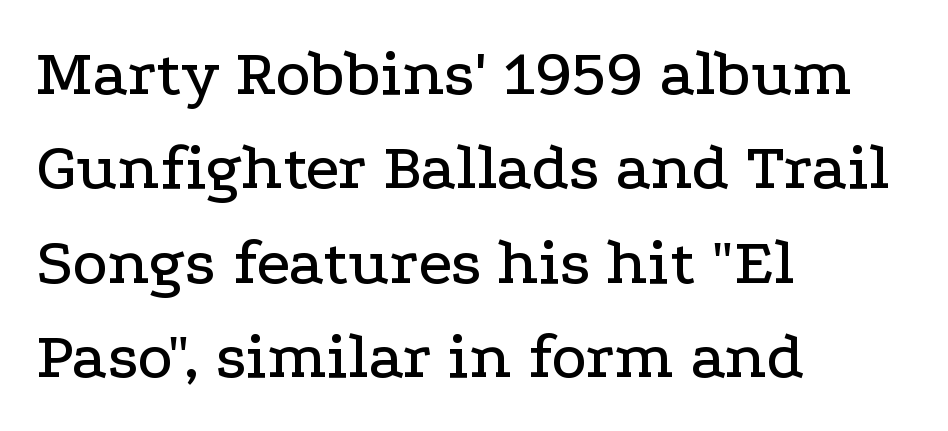
The image shows 67 px wide serif type, upright; set left-aligned, normal line spacing (1.41x), normal letter spacing, not underlined; low stroke contrast and a medium x-height.
